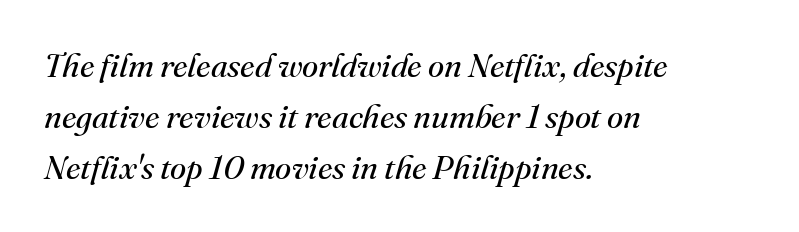
Q: Is the text bold? A: No.
Q: Is the text italic (slanted)? A: Yes, it leans right by about 16 degrees.
Q: Is the typeface a serif or a sans-serif typeface? A: Serif.
Q: Is the text underlined? A: No.
Q: How is the paragraph aligned? A: Left-aligned.
Q: Is the spacing between letters normal or unusually wide? A: Normal.
Q: Is the spacing between lines tight, normal or loose? A: Normal.
Q: Width (condensed, normal, or wide)? A: Normal.
Q: Stroke contrast? A: Medium.
Q: x-height? A: Small.
Q: Monospaced? A: No.
